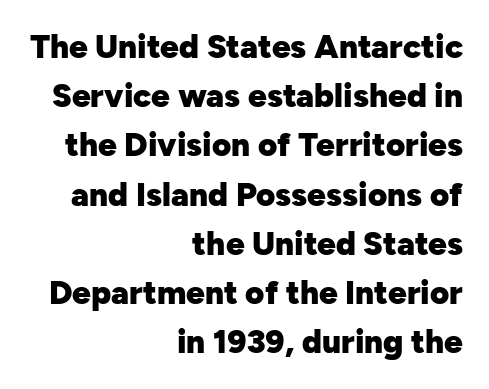
Q: Is the text bold? A: Yes.
Q: Is the text italic (slanted)? A: No, it is upright.
Q: Is the typeface a serif or a sans-serif typeface? A: Sans-serif.
Q: Is the text underlined? A: No.
Q: How is the paragraph aligned? A: Right-aligned.
Q: Is the spacing between letters normal or unusually wide? A: Normal.
Q: Is the spacing between lines tight, normal or loose? A: Normal.
Q: Width (condensed, normal, or wide)? A: Normal.
Q: Stroke contrast? A: Low.
Q: x-height? A: Medium.
Q: Monospaced? A: No.
